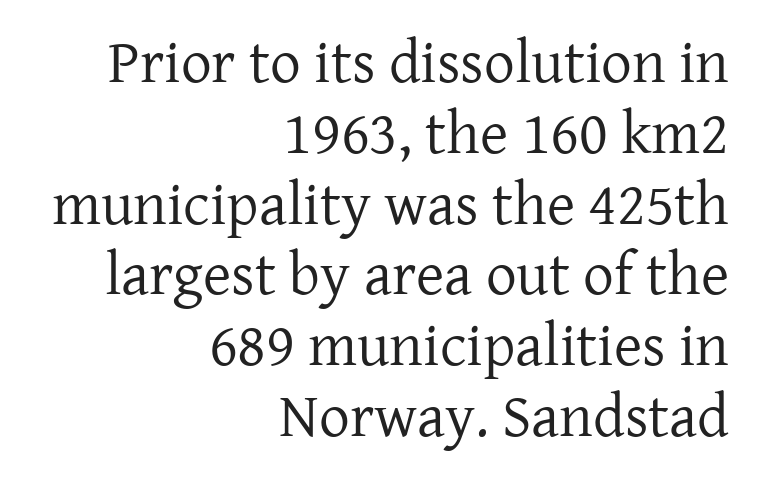
Do the letters lean? They stand straight. The letterforms sit shoulder to shoulder at normal distance. Note the varied advance widths — an 'i' is clearly narrower than an 'm'. Stroke thickness stays within the range of a standard reading face or lighter. Serifs: yes, visible at the terminals of the letterforms. Is the block centered? No — it sits flush against the right margin.
